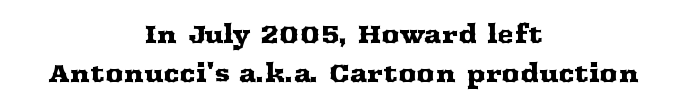
The lettering stays uniformly vertical, giving the passage a roman look. The baseline area is clear. Does extra space separate the letters? No, they use regular spacing. Alignment: centered.
